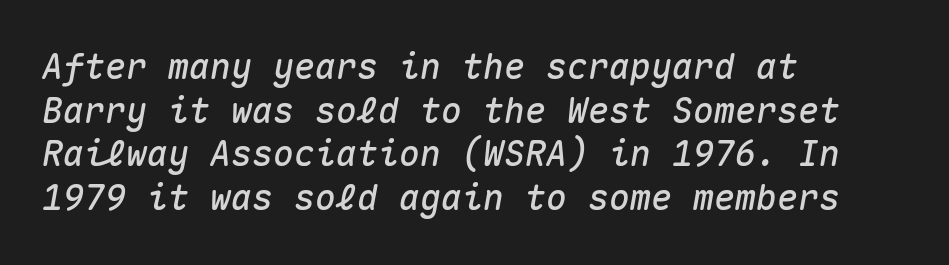
The lines in this sample share a left origin and differ only in where they stop. This rendering features lettering with no underline. Slant detected: the letters are inclined. The letters sit at their default tracking, neither squeezed nor spread.
